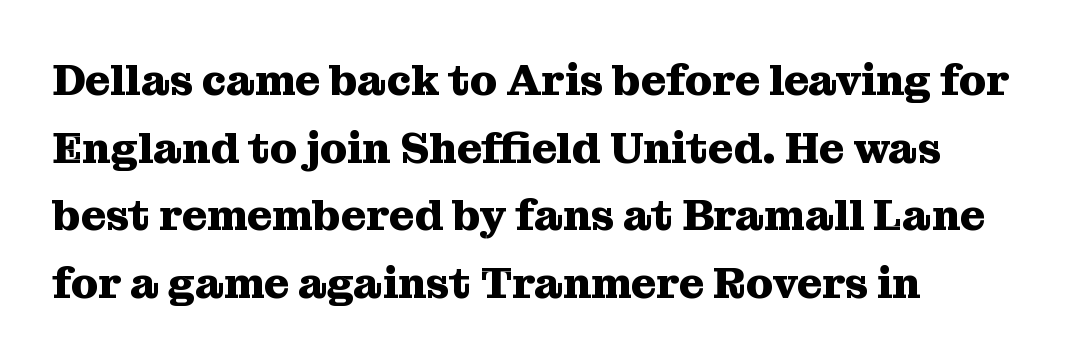
{"serif": "yes", "italic": "no", "bold": "yes", "weight": "heavy", "width": "normal", "stroke_contrast": "medium", "x_height": "medium", "monospaced": "no", "underline": "no", "line_spacing": "normal", "line_spacing_ratio": 1.57, "letter_spacing": "normal", "letter_spacing_em": 0.0, "glyph_px": 43}
